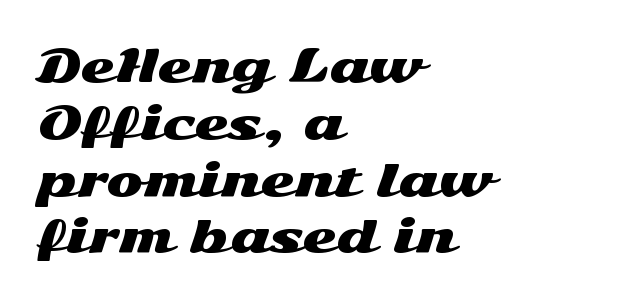
{"serif": "no", "width": "wide", "stroke_contrast": "medium", "x_height": "medium", "monospaced": "no", "underline": "no", "align": "left", "line_spacing": "normal", "line_spacing_ratio": 1.29, "letter_spacing": "normal", "letter_spacing_em": 0.0, "glyph_px": 44}
